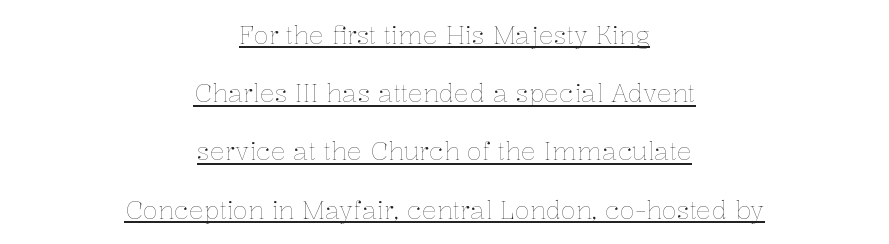
Q: Is the text bold? A: No.
Q: Is the text italic (slanted)? A: No, it is upright.
Q: Is the text underlined? A: Yes.
Q: How is the paragraph aligned? A: Centered.
Q: Is the spacing between letters normal or unusually wide? A: Normal.
Q: Is the spacing between lines tight, normal or loose? A: Loose.
